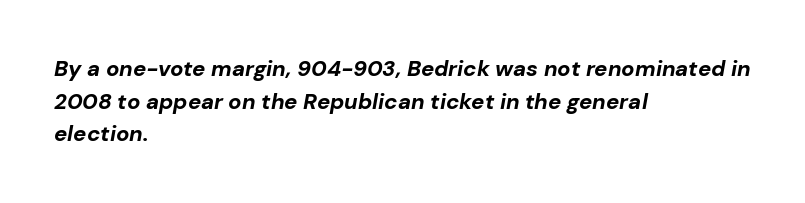
Honestly, there is no underline to notice here at all. The letters sit at their default tracking, neither squeezed nor spread. Short and long lines alike share a common starting point at left. Reading down the column, the eye jumps a familiar distance to each next line. Heft: maximum for text — a bold. When letters slant like this, we call the style italic.
